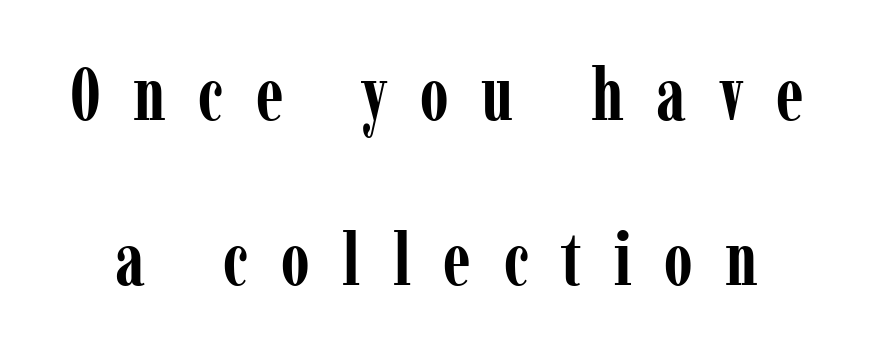
The image shows 74 px semibold, condensed serif type, upright; set loose line spacing (2.23x), unusually wide letter spacing (+0.44 em), not underlined; low stroke contrast and a medium x-height.
